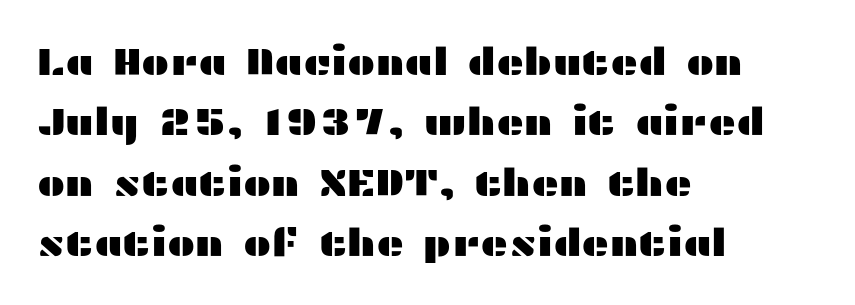
These lines sit exactly where default settings would place them. You could not count columns in this text — the font is proportionally spaced. Short and long lines alike share a common starting point at left. The font family rendered here belongs to the sans-serif group.
